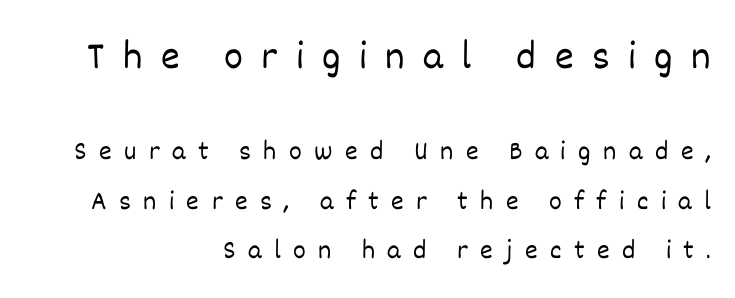
{"italic": "no", "bold": "no", "weight": "light", "width": "normal", "stroke_contrast": "low", "x_height": "large", "monospaced": "no", "underline": "no", "align": "right", "line_spacing_ratio": 1.83, "letter_spacing": "wide", "letter_spacing_em": 0.46, "larger_block": "first", "size_ratio": 1.48, "glyph_px": 40}
